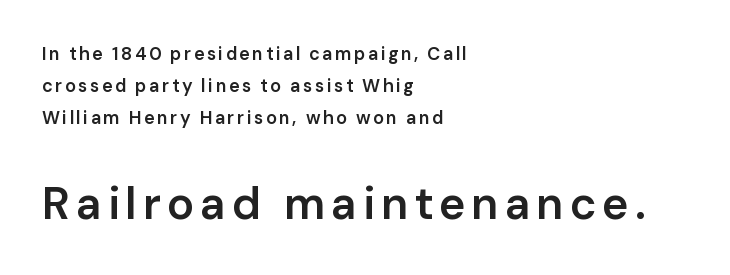
The image shows 45 px semibold sans-serif type, upright; set left-aligned, line spacing 1.77x, not underlined; the second (bottom) block is 2.5x larger; low stroke contrast and a medium x-height.
